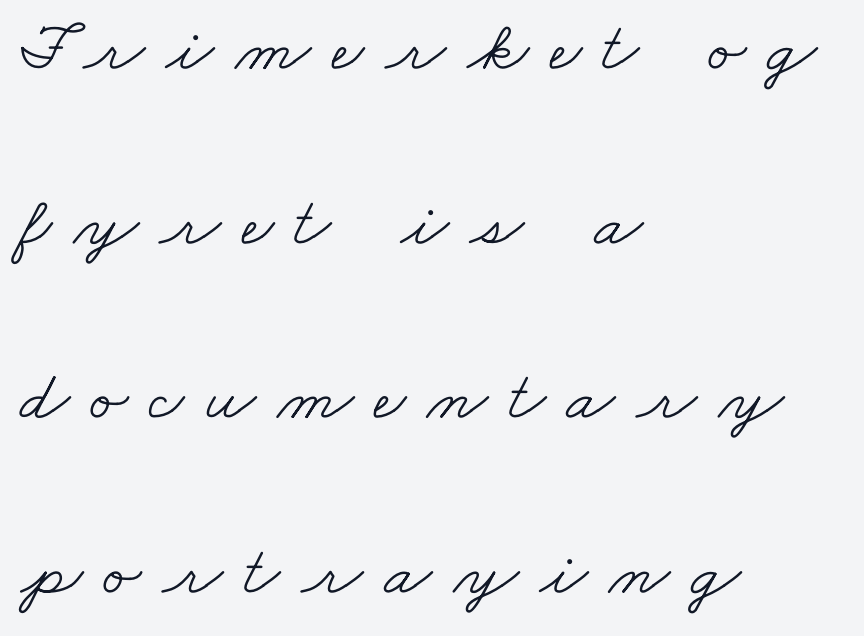
Q: Is the text bold? A: No.
Q: Is the typeface a serif or a sans-serif typeface? A: Serif.
Q: Is the text underlined? A: No.
Q: How is the paragraph aligned? A: Left-aligned.
Q: Is the spacing between letters normal or unusually wide? A: Unusually wide.
Q: Is the spacing between lines tight, normal or loose? A: Loose.
Q: Width (condensed, normal, or wide)? A: Wide.
Q: Stroke contrast? A: Low.
Q: x-height? A: Small.
Q: Monospaced? A: No.
